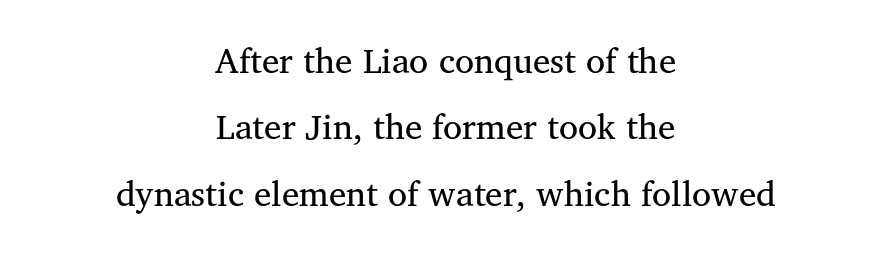
The image shows 35 px regular-weight serif type, upright; set centered, loose line spacing (1.9x), normal letter spacing, not underlined; medium stroke contrast and a medium x-height.
